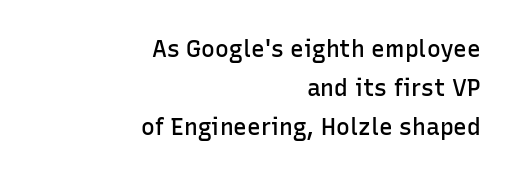
{"italic": "no", "bold": "semi", "underline": "no", "align": "right", "line_spacing": "normal", "line_spacing_ratio": 1.69, "letter_spacing": "normal", "letter_spacing_em": 0.0, "glyph_px": 23}
